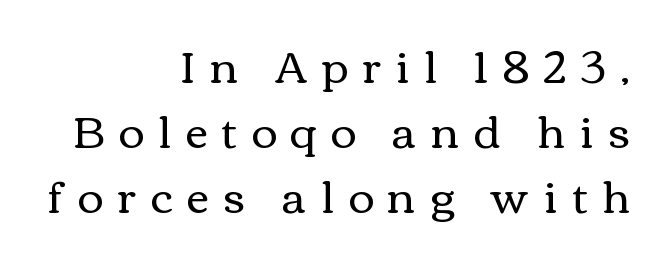
Q: Is the text bold? A: No.
Q: Is the text italic (slanted)? A: No, it is upright.
Q: Is the text underlined? A: No.
Q: How is the paragraph aligned? A: Right-aligned.
Q: Is the spacing between letters normal or unusually wide? A: Unusually wide.
Q: Is the spacing between lines tight, normal or loose? A: Normal.
Q: Width (condensed, normal, or wide)? A: Wide.
Q: x-height? A: Medium.
Q: Monospaced? A: No.
